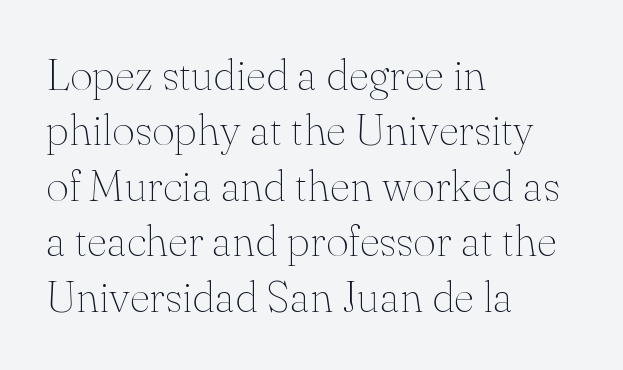
{"serif": "yes", "italic": "no", "bold": "no", "weight": "thin", "width": "normal", "stroke_contrast": "medium", "x_height": "small", "monospaced": "no", "underline": "no", "align": "left", "line_spacing": "normal", "line_spacing_ratio": 1.26, "letter_spacing": "normal", "letter_spacing_em": 0.0, "glyph_px": 44}
